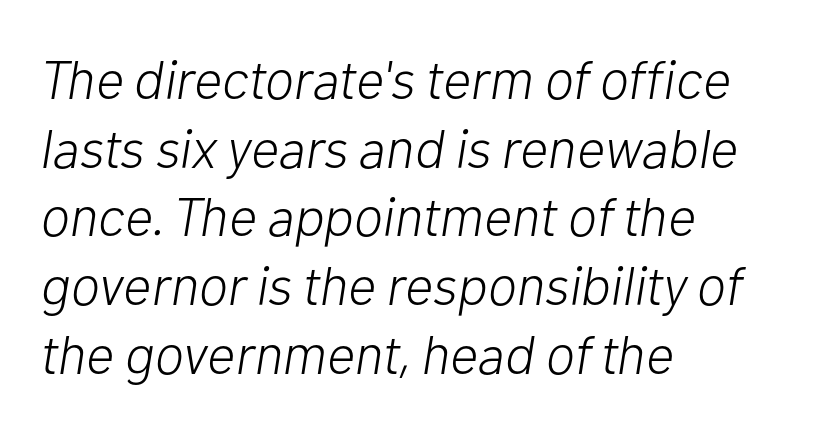
Q: Is the text bold? A: No.
Q: Is the text italic (slanted)? A: Yes, it leans right by about 10 degrees.
Q: Is the text underlined? A: No.
Q: How is the paragraph aligned? A: Left-aligned.
Q: Is the spacing between letters normal or unusually wide? A: Normal.
Q: Is the spacing between lines tight, normal or loose? A: Normal.
Q: Width (condensed, normal, or wide)? A: Normal.
Q: Stroke contrast? A: Low.
Q: x-height? A: Medium.
Q: Monospaced? A: No.
